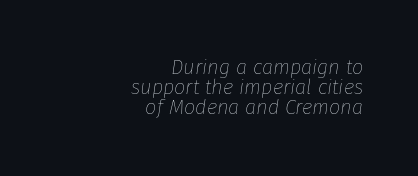
The image shows 20 px text type, italic (leaning right); set right-aligned, tight line spacing (1.01x), normal letter spacing, not underlined.
